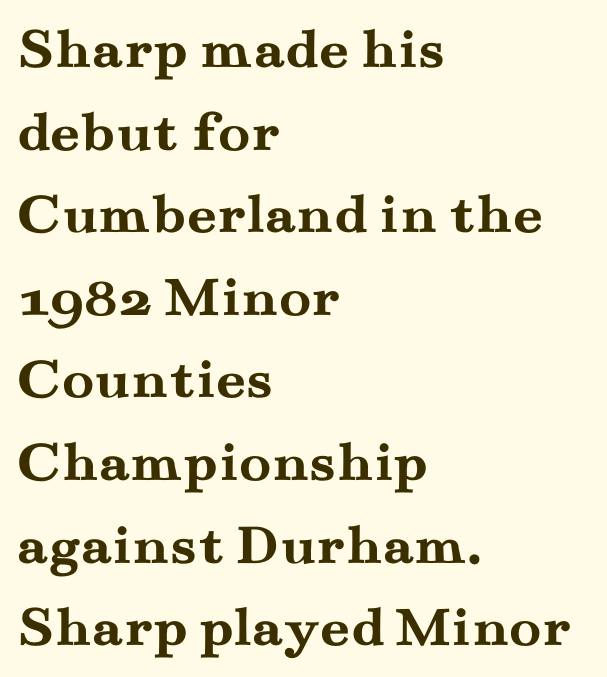
The image shows 59 px semibold, wide serif type, upright; set left-aligned, normal line spacing (1.4x), normal letter spacing, not underlined; medium stroke contrast and a small x-height.
